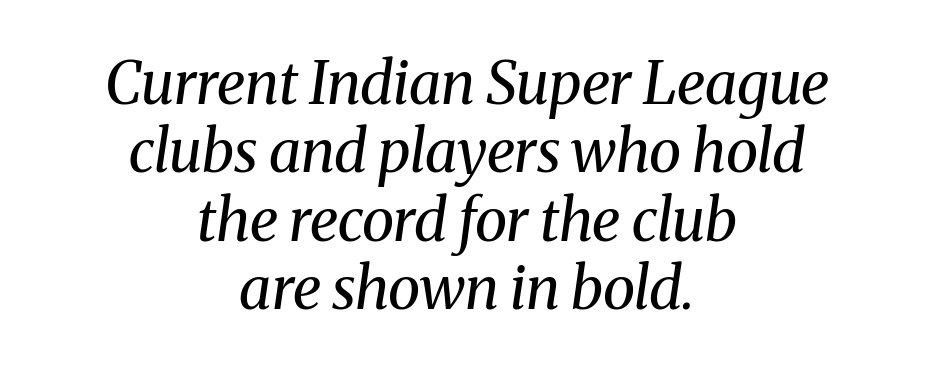
The image shows 59 px regular-weight serif type, italic (leaning right); set centered, line spacing 1.16x, normal letter spacing, not underlined; medium stroke contrast and a medium x-height.
